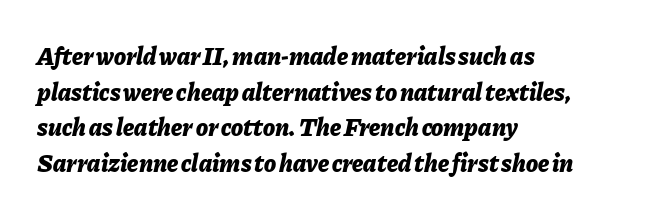
{"italic": "yes", "lean": "right", "slant_degrees": 11, "bold": "yes", "underline": "no", "align": "left", "line_spacing": "normal", "line_spacing_ratio": 1.43, "letter_spacing": "normal", "letter_spacing_em": 0.0, "glyph_px": 25}
